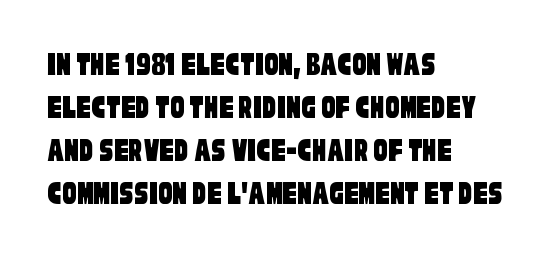
Q: Is the typeface a serif or a sans-serif typeface? A: Sans-serif.
Q: Is the text underlined? A: No.
Q: How is the paragraph aligned? A: Left-aligned.
Q: Is the spacing between letters normal or unusually wide? A: Normal.
Q: Width (condensed, normal, or wide)? A: Condensed.
Q: Stroke contrast? A: Low.
Q: x-height? A: Large.
Q: Monospaced? A: No.
